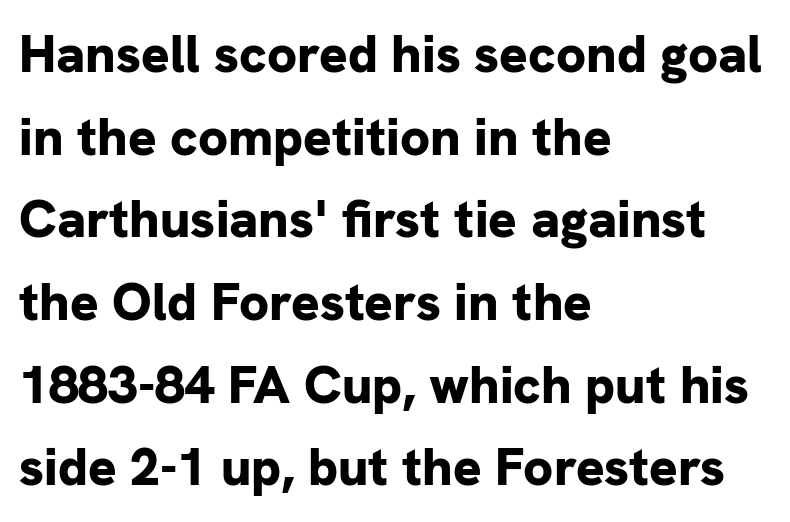
{"serif": "no", "italic": "no", "bold": "yes", "weight": "bold", "width": "normal", "stroke_contrast": "low", "x_height": "medium", "monospaced": "no", "underline": "no", "align": "left", "line_spacing": "normal", "line_spacing_ratio": 1.56, "letter_spacing": "normal", "letter_spacing_em": 0.0, "glyph_px": 53}
